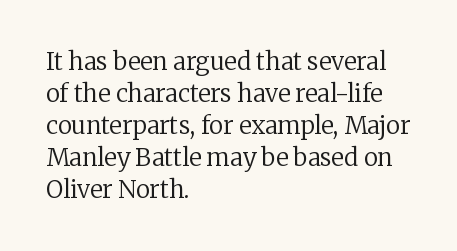
The image shows 24 px text type, upright; set left-aligned, normal line spacing (1.33x), normal letter spacing, not underlined.
